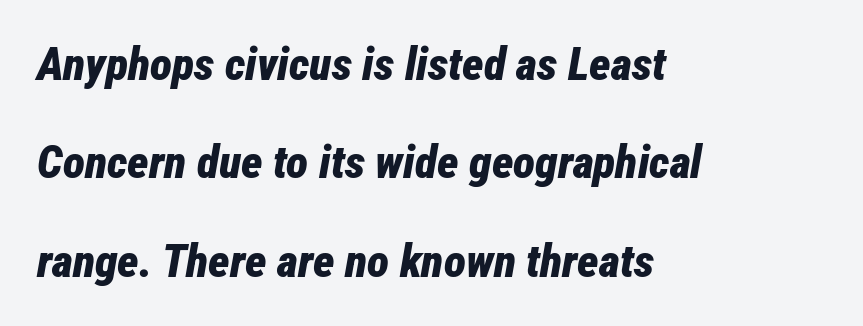
Rule under the text: the space is simply empty. When letters slant like this, we call the style italic. This sample has the flowing, uneven cadence of proportional lettering. These words are printed bold, with thick strokes throughout. Each word holds together tightly as a unit, with standard inter-letter gaps. A student would call this left alignment; a typographer would say flush left, rag right.
